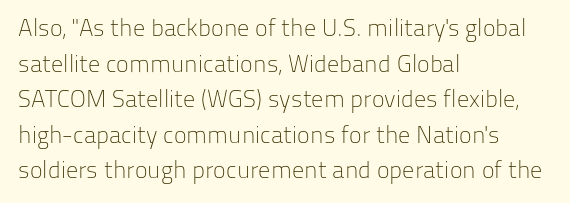
The image shows 24 px text type, upright; set left-aligned, normal line spacing (1.48x), normal letter spacing, not underlined.
